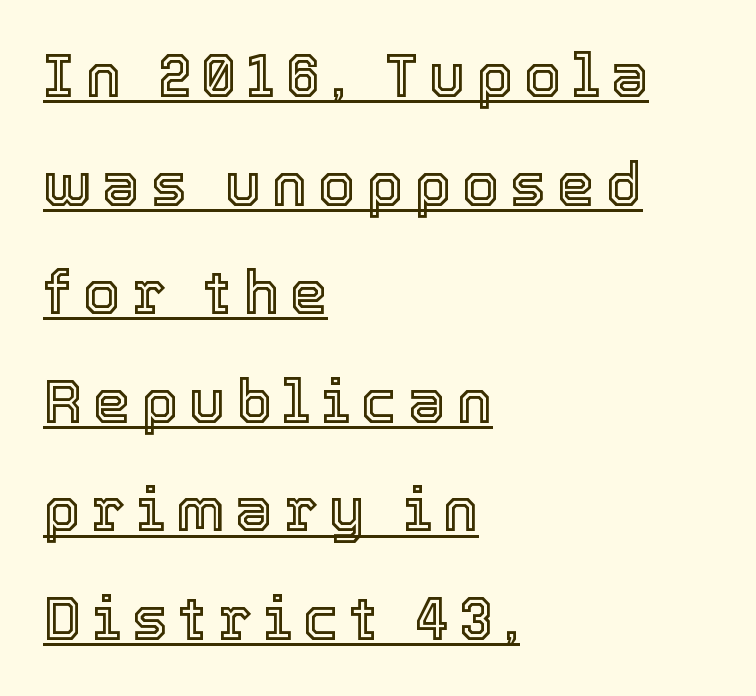
Compared with undecorated copy, this sample adds a rule below the words. In CSS terms this would be text-align: left. Posture: straight, roman, zero tilt. Here the designer chose a conventional face with non-uniform glyph widths.
